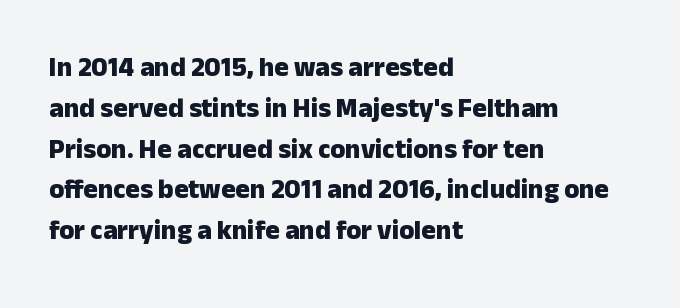
Q: Is the text bold? A: Yes.
Q: Is the text italic (slanted)? A: No, it is upright.
Q: Is the text underlined? A: No.
Q: How is the paragraph aligned? A: Left-aligned.
Q: Is the spacing between letters normal or unusually wide? A: Normal.
Q: Is the spacing between lines tight, normal or loose? A: Normal.
